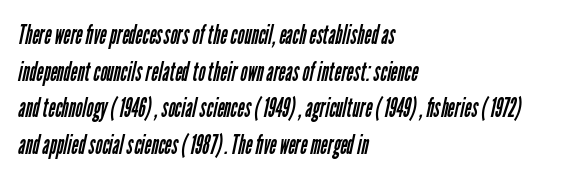
The image shows 27 px text type; set left-aligned, normal line spacing (1.36x), normal letter spacing, not underlined.
